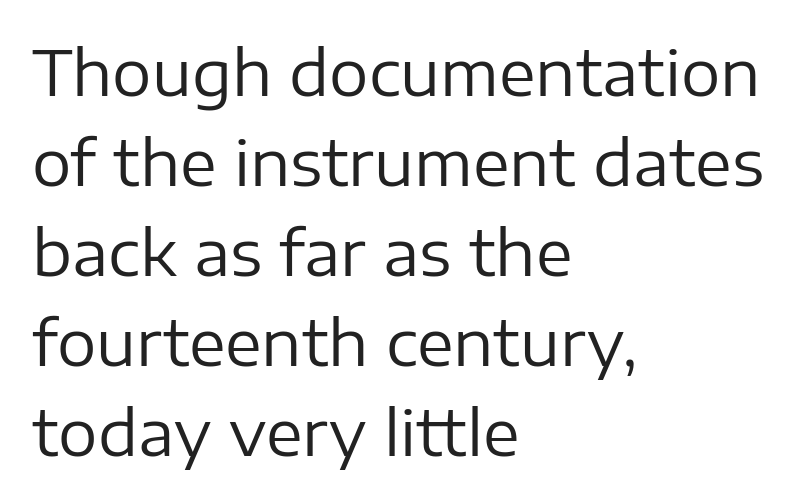
The image shows 62 px regular-weight sans-serif type, upright; set left-aligned, normal line spacing (1.45x), normal letter spacing, not underlined; low stroke contrast and a medium x-height.
